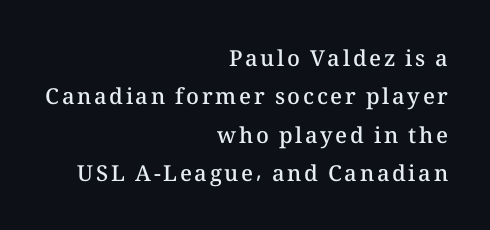
Q: Is the text bold? A: Semi-bold.
Q: Is the text italic (slanted)? A: No, it is upright.
Q: Is the text underlined? A: No.
Q: How is the paragraph aligned? A: Right-aligned.
